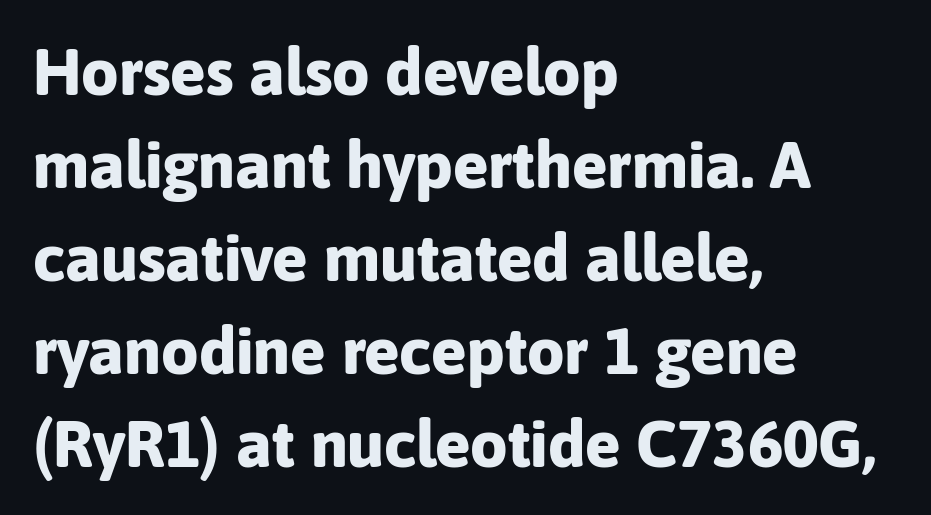
Q: Is the text bold? A: Yes.
Q: Is the text italic (slanted)? A: No, it is upright.
Q: Is the typeface a serif or a sans-serif typeface? A: Sans-serif.
Q: Is the text underlined? A: No.
Q: How is the paragraph aligned? A: Left-aligned.
Q: Is the spacing between letters normal or unusually wide? A: Normal.
Q: Is the spacing between lines tight, normal or loose? A: Normal.
Q: Width (condensed, normal, or wide)? A: Normal.
Q: Stroke contrast? A: Low.
Q: x-height? A: Medium.
Q: Monospaced? A: No.
